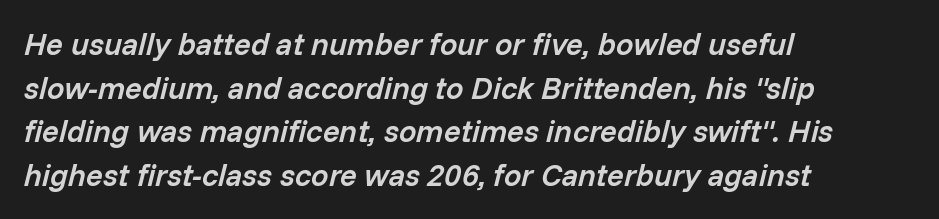
Vertically, the passage feels balanced, rows spaced as you'd expect. Style check: oblique. Notice the strokes are somewhat thickened but not fully heavy: this is a semibold. Standard letterfit; no display-style spreading of the glyphs. The setting favours the left margin, as ordinary paragraphs usually do.
